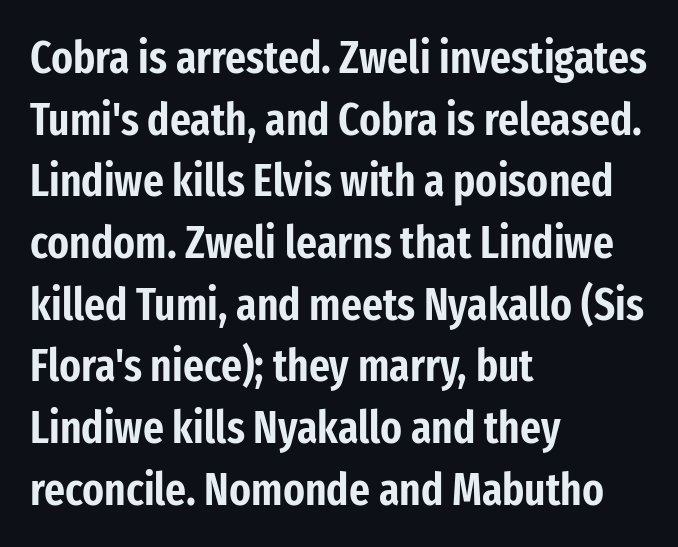
Q: Is the text italic (slanted)? A: No, it is upright.
Q: Is the typeface a serif or a sans-serif typeface? A: Sans-serif.
Q: Is the text underlined? A: No.
Q: How is the paragraph aligned? A: Left-aligned.
Q: Is the spacing between letters normal or unusually wide? A: Normal.
Q: Is the spacing between lines tight, normal or loose? A: Normal.
Q: Width (condensed, normal, or wide)? A: Condensed.
Q: Stroke contrast? A: Low.
Q: x-height? A: Medium.
Q: Monospaced? A: No.
